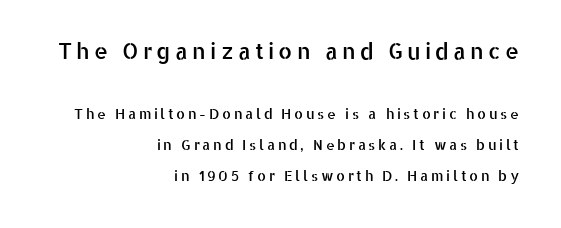
A typesetter would call this leading open, well beyond the default. Only glyphs here, with clear space below each row. These lines are set flush right with a ragged left edge. The initial chunk of copy outweighs the following chunk in type size. The font's upright variant was chosen for this text.
